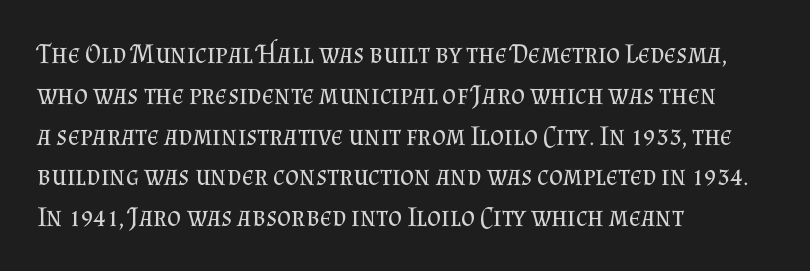
The passage shown stacks its lines at a standard gap. Plain, unruled lines of type. Summary of weight: not heavy and not bold. The rendering keeps characters at their native spacing. Notice how the stems are strictly vertical — no italics here.
